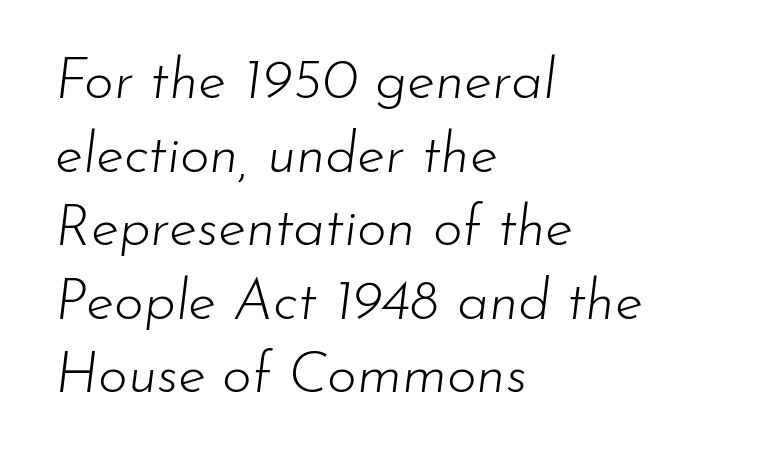
Q: Is the text bold? A: No.
Q: Is the text italic (slanted)? A: Yes, it leans right by about 7 degrees.
Q: Is the text underlined? A: No.
Q: How is the paragraph aligned? A: Left-aligned.
Q: Is the spacing between letters normal or unusually wide? A: Normal.
Q: Is the spacing between lines tight, normal or loose? A: Normal.
Q: Width (condensed, normal, or wide)? A: Normal.
Q: Stroke contrast? A: Low.
Q: x-height? A: Small.
Q: Monospaced? A: No.
